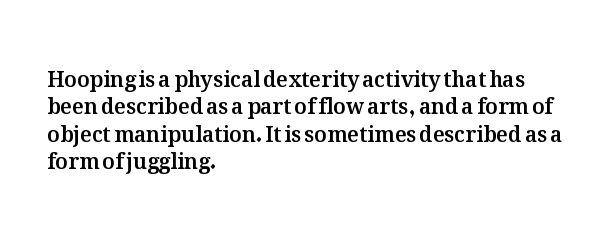
Q: Is the text italic (slanted)? A: No, it is upright.
Q: Is the text underlined? A: No.
Q: How is the paragraph aligned? A: Left-aligned.
Q: Is the spacing between letters normal or unusually wide? A: Normal.
Q: Is the spacing between lines tight, normal or loose? A: Normal.
